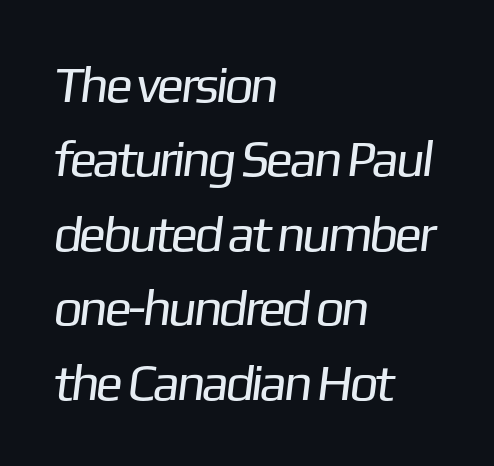
The image shows 51 px regular-weight sans-serif type; set left-aligned, normal line spacing (1.46x), normal letter spacing, not underlined; low stroke contrast and a medium x-height.
